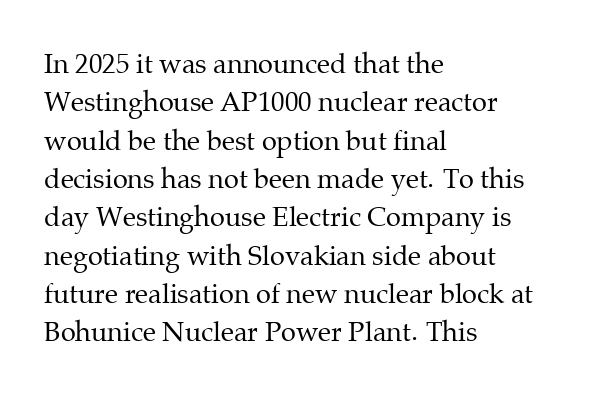
Q: Is the text bold? A: No.
Q: Is the text italic (slanted)? A: No, it is upright.
Q: Is the text underlined? A: No.
Q: How is the paragraph aligned? A: Left-aligned.
Q: Is the spacing between letters normal or unusually wide? A: Normal.
Q: Is the spacing between lines tight, normal or loose? A: Normal.
